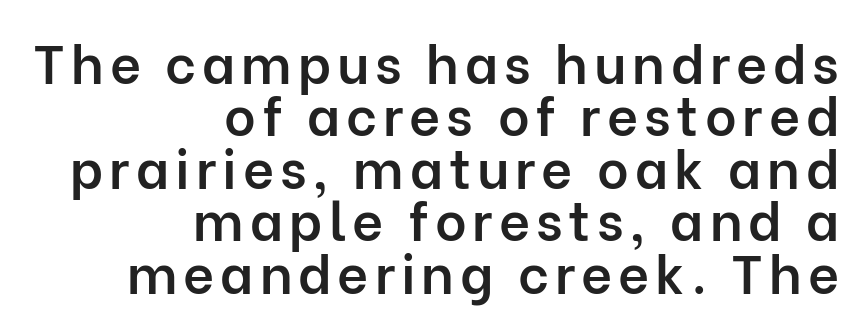
{"serif": "no", "italic": "no", "bold": "semi", "weight": "semibold", "width": "normal", "stroke_contrast": "low", "x_height": "medium", "monospaced": "no", "underline": "no", "align": "right", "line_spacing": "tight", "line_spacing_ratio": 0.97, "glyph_px": 54}
